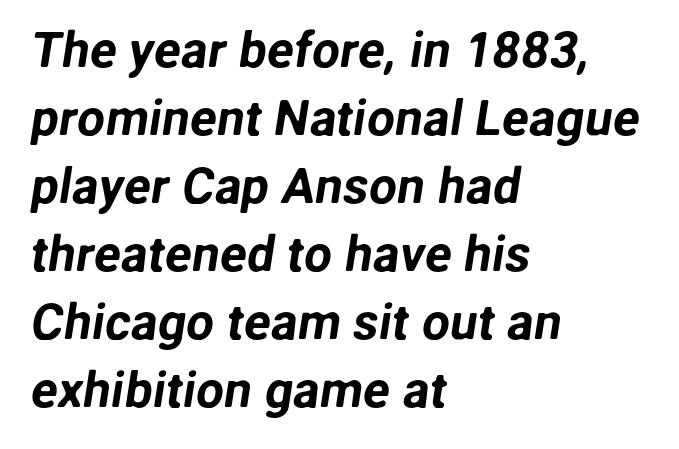
Horizontal alignment here is leftward, the default for most running prose. A typesetter would label this face a sans. Nobody touched the tracking dial on this one. You could not count columns in this text — the font is proportionally spaced.
